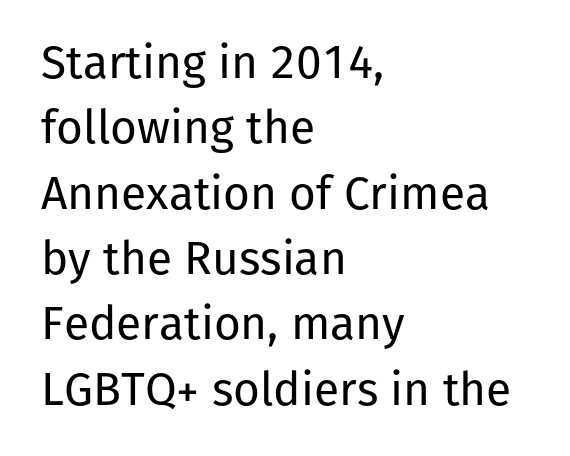
The rendering keeps characters at their native spacing. These lines sit exactly where default settings would place them. Note the varied advance widths — an 'i' is clearly narrower than an 'm'. A student would call this left alignment; a typographer would say flush left, rag right.
